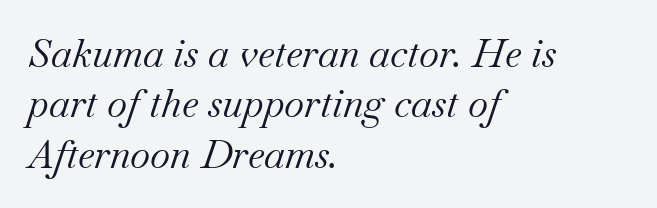
The image shows 39 px regular-weight serif type, italic (leaning right); set left-aligned, normal line spacing (1.29x), normal letter spacing, not underlined; medium stroke contrast and a small x-height.
